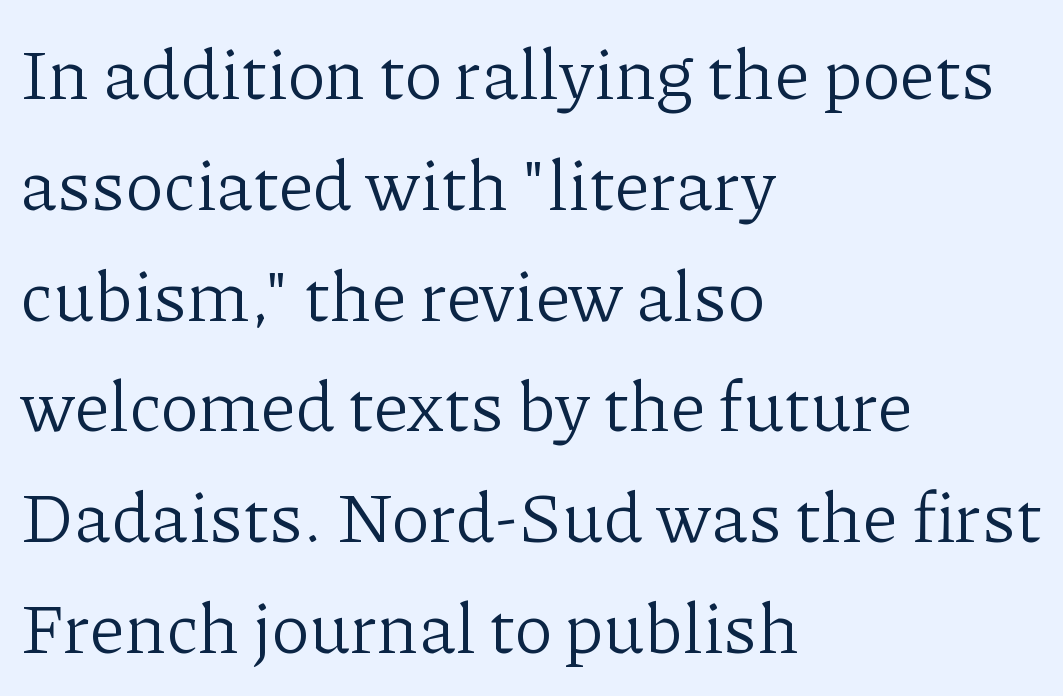
The image shows 71 px light serif type, upright; set left-aligned, normal line spacing (1.56x), normal letter spacing, not underlined; low stroke contrast and a medium x-height.
